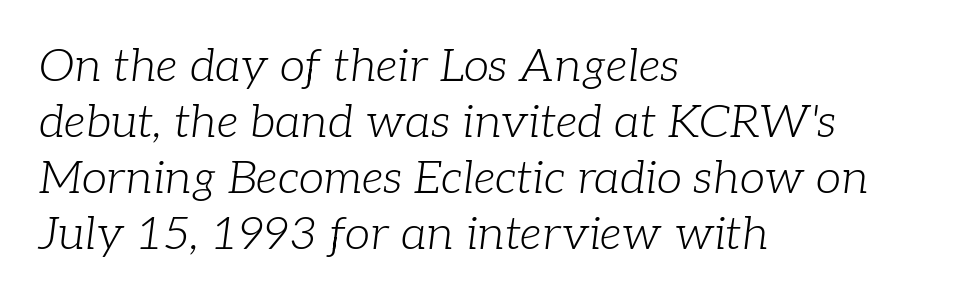
{"serif": "yes", "italic": "yes", "lean": "right", "slant_degrees": 7, "bold": "no", "weight": "light", "width": "normal", "stroke_contrast": "low", "x_height": "medium", "monospaced": "no", "underline": "no", "align": "left", "line_spacing_ratio": 1.22, "letter_spacing": "normal", "letter_spacing_em": 0.0, "glyph_px": 46}
